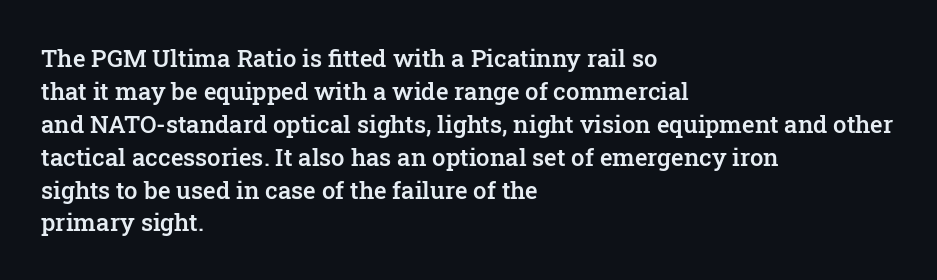
Q: Is the text bold? A: Semi-bold.
Q: Is the text italic (slanted)? A: No, it is upright.
Q: Is the text underlined? A: No.
Q: How is the paragraph aligned? A: Left-aligned.
Q: Is the spacing between letters normal or unusually wide? A: Normal.
Q: Is the spacing between lines tight, normal or loose? A: Normal.
